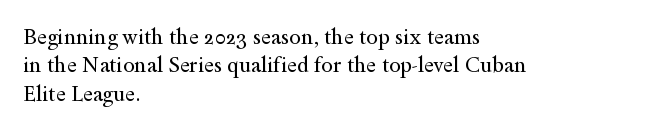
The image shows 21 px text type, upright; set left-aligned, normal line spacing (1.35x), normal letter spacing, not underlined.
